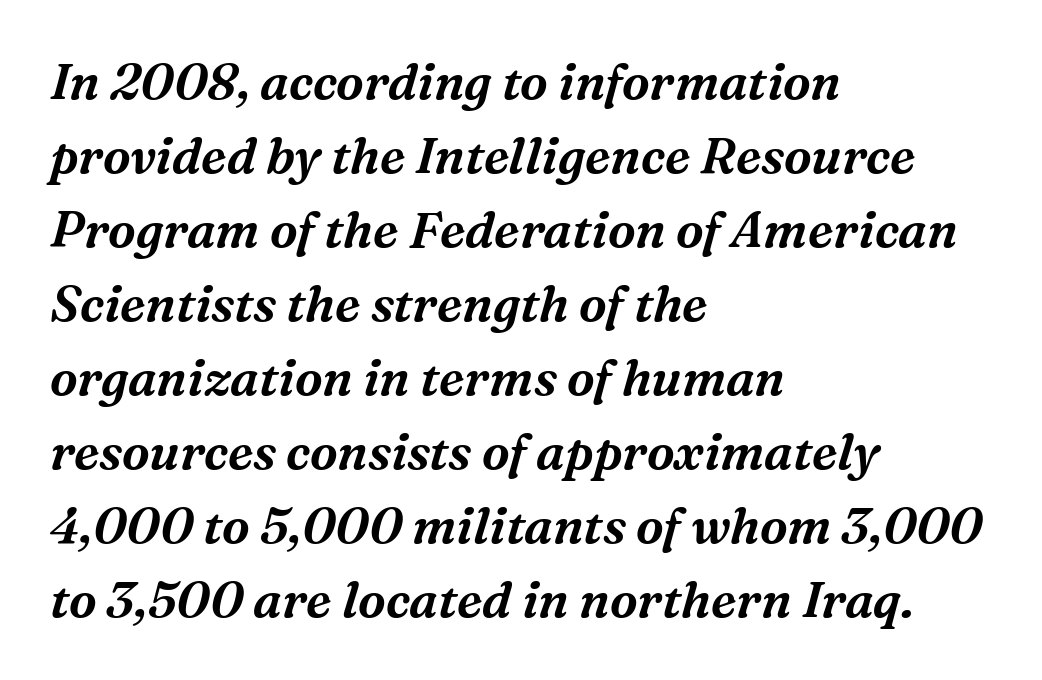
The paragraph shown leans on its left margin. A typesetter would mark this as italic. Descenders are the only things crossing below the line. The letters carry serifs — small finishing strokes at the ends of their stems.
